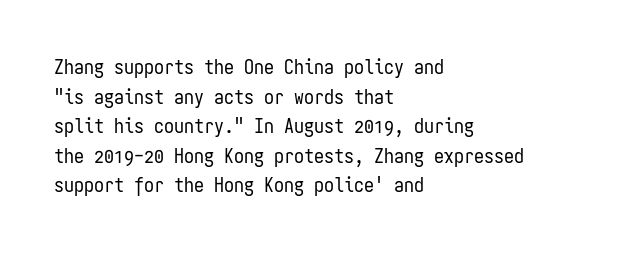
Compared with a typical body face, this is equally light or lighter still. The line texture is even and compact thanks to regular tracking. The space directly below the letters is spotless. Nope, not italic — everything's standing straight.
